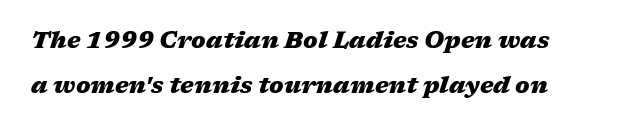
{"italic": "yes", "lean": "right", "slant_degrees": 17, "bold": "yes", "underline": "no", "line_spacing": "loose", "line_spacing_ratio": 1.95, "letter_spacing": "normal", "letter_spacing_em": 0.0, "glyph_px": 23}
